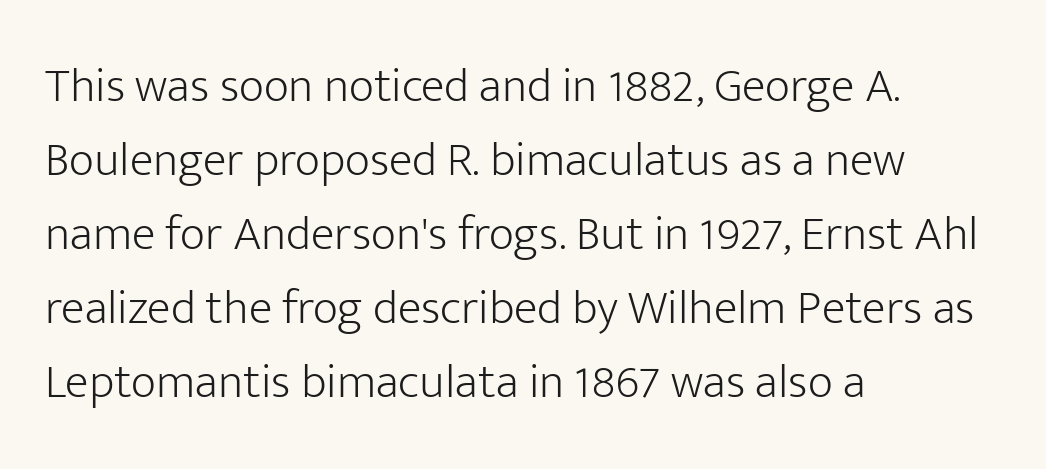
Q: Is the text bold? A: No.
Q: Is the text italic (slanted)? A: No, it is upright.
Q: Is the typeface a serif or a sans-serif typeface? A: Sans-serif.
Q: Is the text underlined? A: No.
Q: How is the paragraph aligned? A: Left-aligned.
Q: Is the spacing between letters normal or unusually wide? A: Normal.
Q: Is the spacing between lines tight, normal or loose? A: Normal.
Q: Width (condensed, normal, or wide)? A: Normal.
Q: Stroke contrast? A: Low.
Q: x-height? A: Medium.
Q: Monospaced? A: No.
